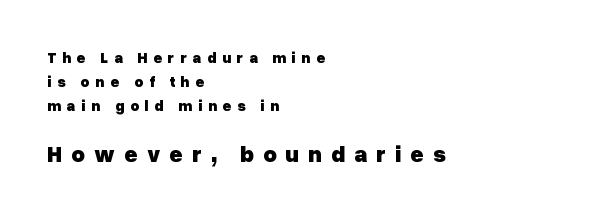
Q: Is the text bold? A: Yes.
Q: Is the text italic (slanted)? A: No, it is upright.
Q: Is the text underlined? A: No.
Q: How is the paragraph aligned? A: Left-aligned.
Q: Is the spacing between letters normal or unusually wide? A: Unusually wide.
Q: Is the spacing between lines tight, normal or loose? A: Normal.
Q: Which block of text is set in a larger size, the first (top) or the second (bottom)? A: The second (bottom) one.
